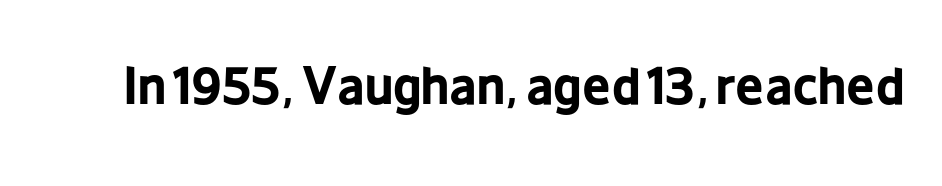
Every character sits straight up, as roman type does. Anything drawn beneath the words? Only blank space. Typographic density is high because the face is bold. Glyph-to-glyph distance matches everyday printed text. Do the characters align in a grid? No, the font is proportional.
